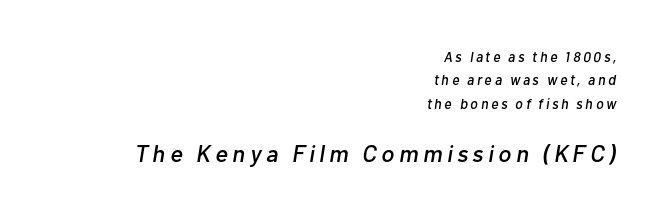
The image shows 24 px text type, italic (leaning right); set right-aligned, normal line spacing (1.67x), not underlined; the second (bottom) block is 1.71x larger.
